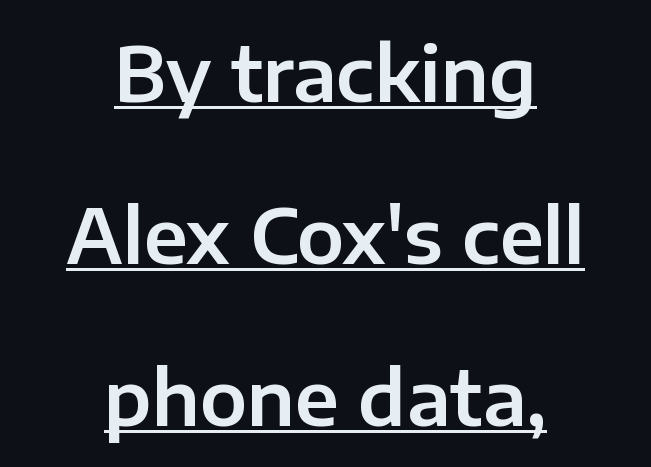
Looks like regular typesetting: each glyph gets only the width it needs. Each new line begins a long way beneath the previous one. A roman cut, with each character standing at attention. The line texture is even and compact thanks to regular tracking. The face used here appears with an underline applied.
